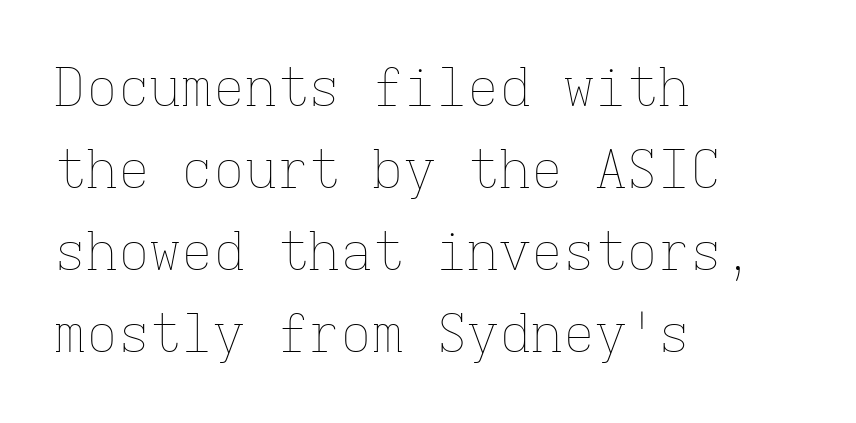
Q: Is the text bold? A: No.
Q: Is the text italic (slanted)? A: No, it is upright.
Q: Is the text underlined? A: No.
Q: How is the paragraph aligned? A: Left-aligned.
Q: Is the spacing between letters normal or unusually wide? A: Normal.
Q: Is the spacing between lines tight, normal or loose? A: Normal.
Q: Width (condensed, normal, or wide)? A: Normal.
Q: Stroke contrast? A: Low.
Q: x-height? A: Medium.
Q: Monospaced? A: Yes.
